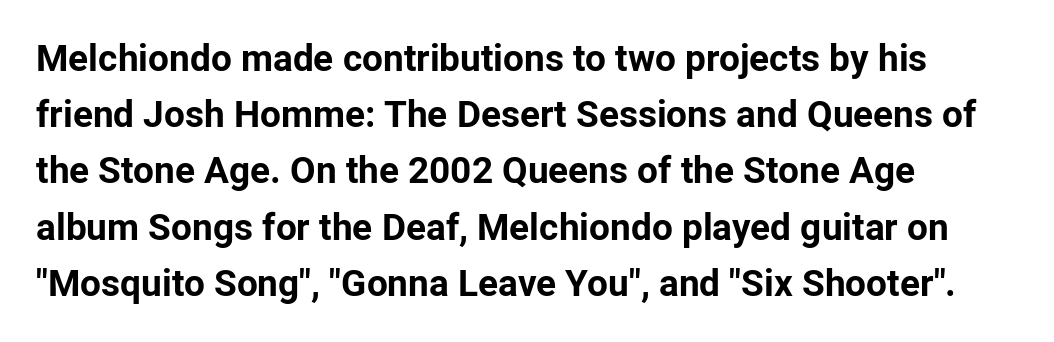
Q: Is the text bold? A: Yes.
Q: Is the text italic (slanted)? A: No, it is upright.
Q: Is the typeface a serif or a sans-serif typeface? A: Sans-serif.
Q: Is the text underlined? A: No.
Q: How is the paragraph aligned? A: Left-aligned.
Q: Is the spacing between letters normal or unusually wide? A: Normal.
Q: Is the spacing between lines tight, normal or loose? A: Normal.
Q: Width (condensed, normal, or wide)? A: Normal.
Q: Stroke contrast? A: Low.
Q: x-height? A: Medium.
Q: Monospaced? A: No.
